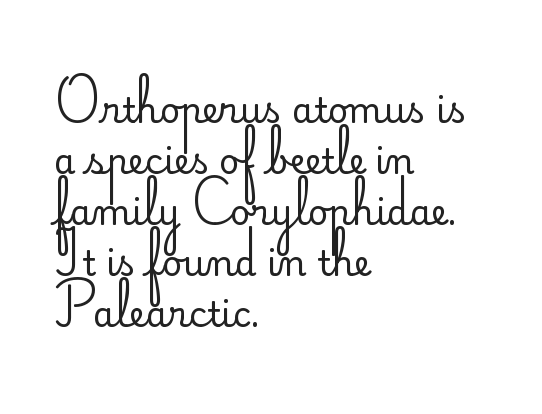
The image shows 35 px regular-weight sans-serif type, upright; set left-aligned, normal line spacing (1.46x), normal letter spacing, not underlined; low stroke contrast and a small x-height.
